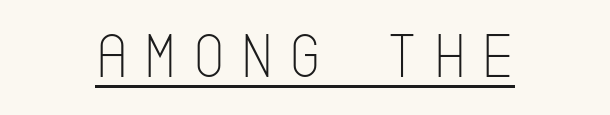
The image shows 65 px thin, condensed sans-serif type, upright; set centered, unusually wide letter spacing (+0.22 em), underlined; low stroke contrast and a large x-height.
